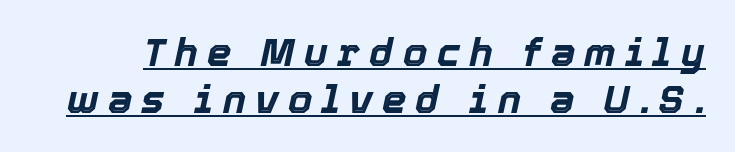
{"italic": "yes", "lean": "right", "slant_degrees": 12, "bold": "yes", "weight": "bold", "width": "normal", "x_height": "medium", "monospaced": "no", "underline": "yes", "line_spacing_ratio": 1.21, "letter_spacing": "wide", "letter_spacing_em": 0.24, "glyph_px": 39}
